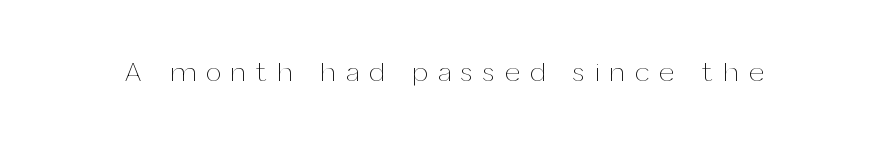
{"italic": "no", "bold": "no", "underline": "no", "letter_spacing": "wide", "letter_spacing_em": 0.39, "glyph_px": 27}
